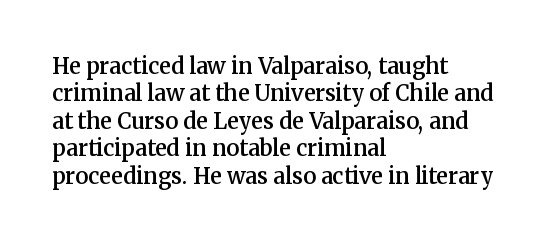
The image shows 22 px text type, upright; set left-aligned, normal line spacing (1.25x), normal letter spacing, not underlined.
